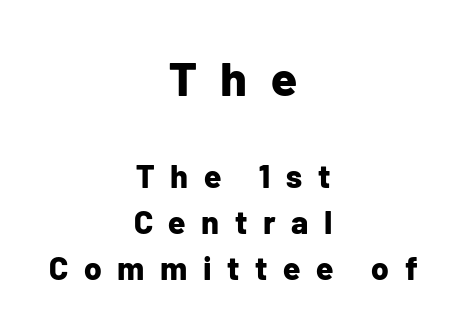
Q: Is the text bold? A: Yes.
Q: Is the text italic (slanted)? A: No, it is upright.
Q: Is the typeface a serif or a sans-serif typeface? A: Sans-serif.
Q: Is the text underlined? A: No.
Q: How is the paragraph aligned? A: Centered.
Q: Is the spacing between letters normal or unusually wide? A: Unusually wide.
Q: Is the spacing between lines tight, normal or loose? A: Normal.
Q: Which block of text is set in a larger size, the first (top) or the second (bottom)? A: The first (top) one.
Q: Width (condensed, normal, or wide)? A: Normal.
Q: Stroke contrast? A: Low.
Q: x-height? A: Medium.
Q: Monospaced? A: No.
